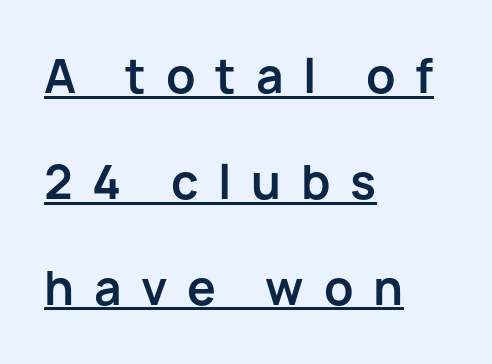
Q: Is the text bold? A: Yes.
Q: Is the text italic (slanted)? A: No, it is upright.
Q: Is the typeface a serif or a sans-serif typeface? A: Sans-serif.
Q: Is the text underlined? A: Yes.
Q: How is the paragraph aligned? A: Left-aligned.
Q: Is the spacing between letters normal or unusually wide? A: Unusually wide.
Q: Is the spacing between lines tight, normal or loose? A: Loose.
Q: Width (condensed, normal, or wide)? A: Normal.
Q: Stroke contrast? A: Low.
Q: x-height? A: Medium.
Q: Monospaced? A: No.
